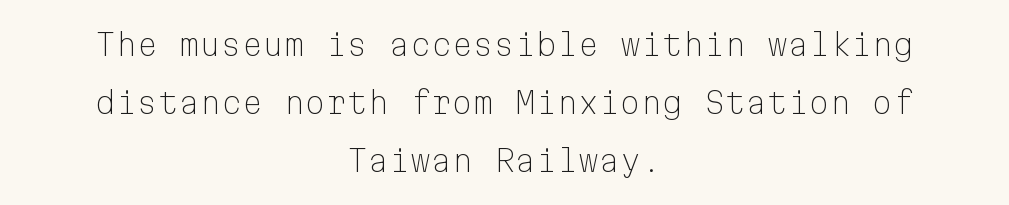
The image shows 30 px light sans-serif type, upright, monospaced; set centered, loose line spacing (1.94x), normal letter spacing, not underlined; low stroke contrast and a medium x-height.
